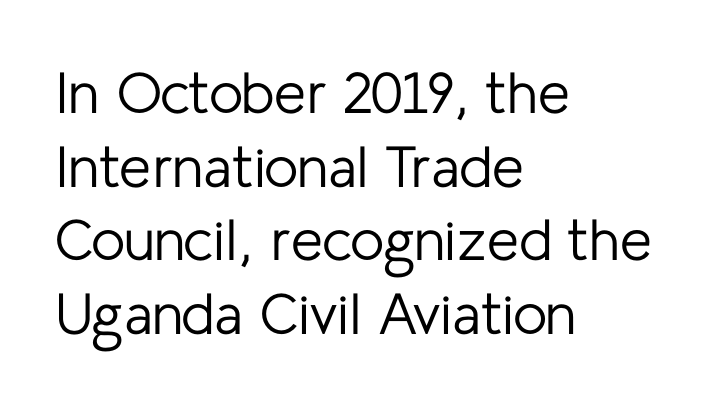
The image shows 58 px regular-weight sans-serif type, upright; set left-aligned, normal line spacing (1.27x), normal letter spacing, not underlined; low stroke contrast and a medium x-height.
